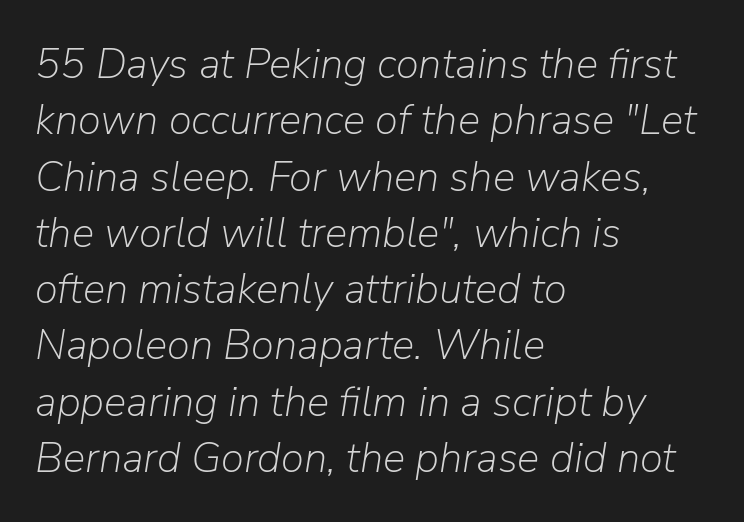
{"italic": "yes", "lean": "right", "slant_degrees": 9, "bold": "no", "weight": "light", "width": "normal", "stroke_contrast": "low", "x_height": "medium", "monospaced": "no", "underline": "no", "align": "left", "line_spacing": "normal", "line_spacing_ratio": 1.34, "letter_spacing": "normal", "letter_spacing_em": 0.0, "glyph_px": 42}
